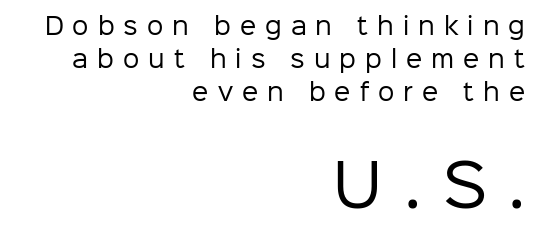
Q: Is the text bold? A: No.
Q: Is the text italic (slanted)? A: No, it is upright.
Q: Is the typeface a serif or a sans-serif typeface? A: Sans-serif.
Q: Is the text underlined? A: No.
Q: How is the paragraph aligned? A: Right-aligned.
Q: Is the spacing between letters normal or unusually wide? A: Unusually wide.
Q: Is the spacing between lines tight, normal or loose? A: Normal.
Q: Which block of text is set in a larger size, the first (top) or the second (bottom)? A: The second (bottom) one.
Q: Width (condensed, normal, or wide)? A: Normal.
Q: Stroke contrast? A: Low.
Q: x-height? A: Medium.
Q: Monospaced? A: No.
